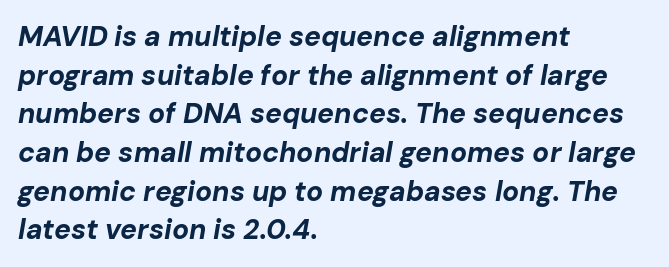
{"italic": "yes", "lean": "right", "slant_degrees": 10, "bold": "yes", "weight": "bold", "width": "normal", "stroke_contrast": "low", "x_height": "medium", "monospaced": "no", "underline": "no", "align": "left", "line_spacing": "normal", "line_spacing_ratio": 1.38, "letter_spacing": "normal", "letter_spacing_em": 0.0, "glyph_px": 28}
